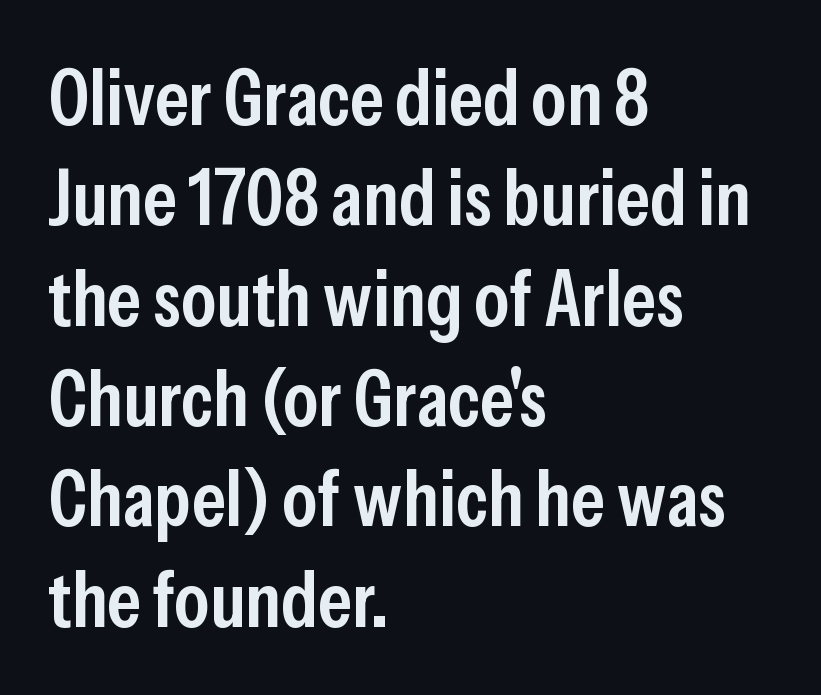
Q: Is the text bold? A: Semi-bold.
Q: Is the text italic (slanted)? A: No, it is upright.
Q: Is the typeface a serif or a sans-serif typeface? A: Sans-serif.
Q: Is the text underlined? A: No.
Q: How is the paragraph aligned? A: Left-aligned.
Q: Is the spacing between letters normal or unusually wide? A: Normal.
Q: Is the spacing between lines tight, normal or loose? A: Normal.
Q: Width (condensed, normal, or wide)? A: Condensed.
Q: Stroke contrast? A: Low.
Q: x-height? A: Medium.
Q: Monospaced? A: No.
